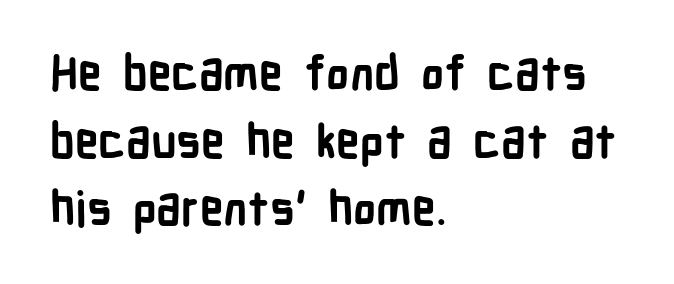
{"serif": "no", "italic": "no", "bold": "yes", "weight": "semibold", "width": "condensed", "stroke_contrast": "low", "x_height": "medium", "monospaced": "no", "underline": "no", "align": "left", "line_spacing": "normal", "line_spacing_ratio": 1.44, "letter_spacing": "normal", "letter_spacing_em": 0.0, "glyph_px": 47}
